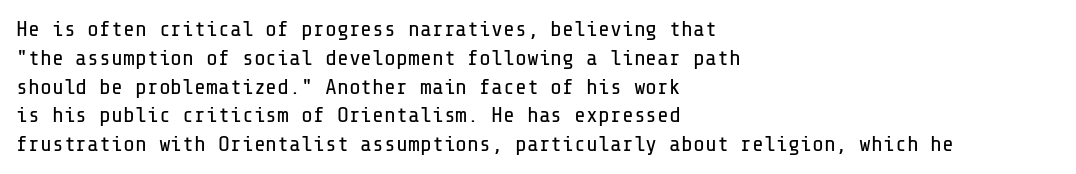
Q: Is the text bold? A: No.
Q: Is the text italic (slanted)? A: No, it is upright.
Q: Is the text underlined? A: No.
Q: How is the paragraph aligned? A: Left-aligned.
Q: Is the spacing between letters normal or unusually wide? A: Normal.
Q: Is the spacing between lines tight, normal or loose? A: Normal.
